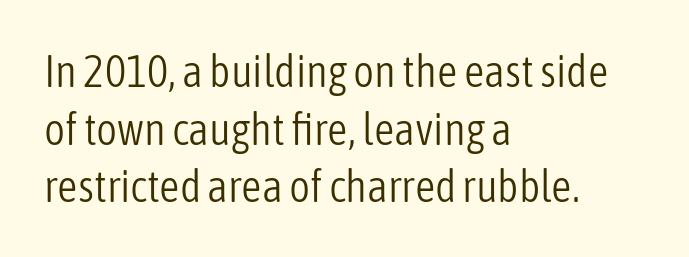
The image shows 45 px light, condensed sans-serif type, upright; set left-aligned, normal line spacing (1.28x), normal letter spacing, not underlined; low stroke contrast and a medium x-height.
